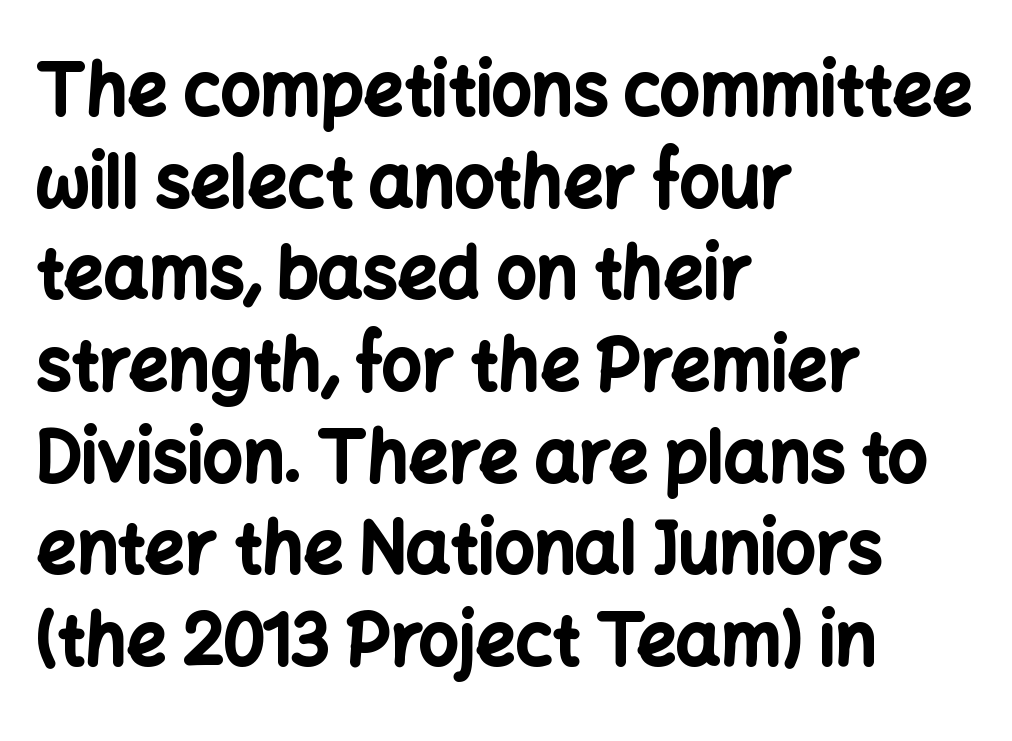
The image shows 70 px bold sans-serif type, upright; set left-aligned, normal line spacing (1.31x), normal letter spacing, not underlined; low stroke contrast and a medium x-height.
